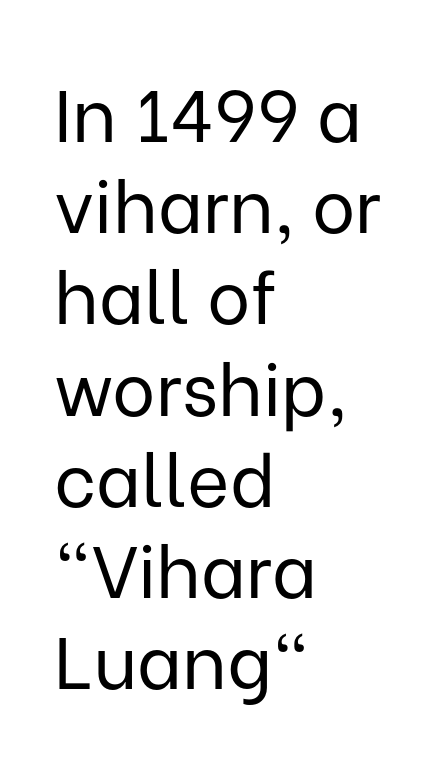
Q: Is the text bold? A: No.
Q: Is the text italic (slanted)? A: No, it is upright.
Q: Is the typeface a serif or a sans-serif typeface? A: Sans-serif.
Q: Is the text underlined? A: No.
Q: How is the paragraph aligned? A: Left-aligned.
Q: Is the spacing between letters normal or unusually wide? A: Normal.
Q: Is the spacing between lines tight, normal or loose? A: Normal.
Q: Width (condensed, normal, or wide)? A: Normal.
Q: Stroke contrast? A: Low.
Q: x-height? A: Medium.
Q: Monospaced? A: No.
